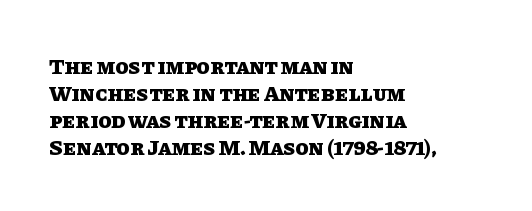
The image shows 22 px bold type, upright; set left-aligned, line spacing 1.22x, normal letter spacing, not underlined.
